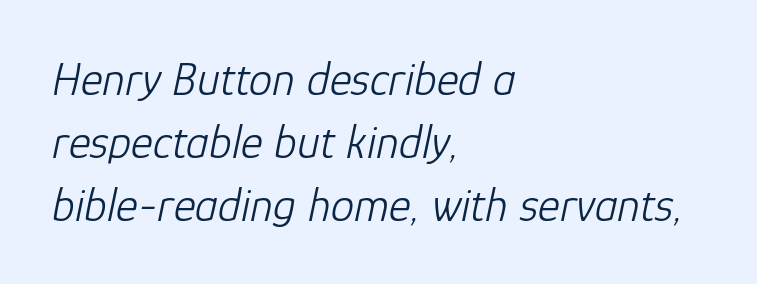
{"italic": "yes", "lean": "right", "slant_degrees": 12, "bold": "no", "weight": "light", "width": "normal", "stroke_contrast": "low", "x_height": "medium", "monospaced": "no", "underline": "no", "align": "left", "line_spacing": "normal", "line_spacing_ratio": 1.34, "letter_spacing": "normal", "letter_spacing_em": 0.0, "glyph_px": 47}
